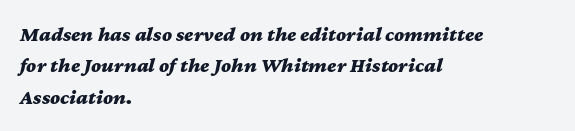
{"italic": "yes", "lean": "right", "slant_degrees": 12, "bold": "yes", "underline": "no", "align": "left", "line_spacing": "normal", "line_spacing_ratio": 1.49, "letter_spacing": "normal", "letter_spacing_em": 0.0, "glyph_px": 21}
